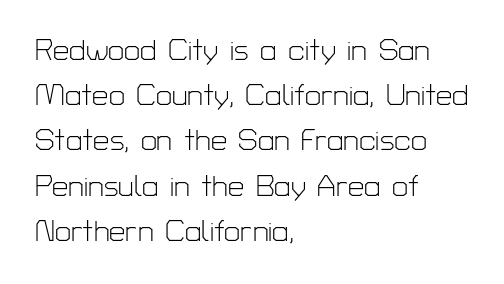
If you measured baseline to baseline, you'd find a middling distance. Looks like regular typesetting: each glyph gets only the width it needs. The foot of each line stays bare and open. A roman cut, with each character standing at attention. Typeset ragged right — the left edge is the straight one. No chunkiness to these letters — they're not bold.
